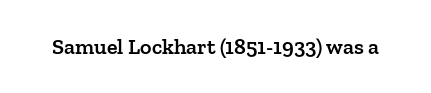
Q: Is the text bold? A: Semi-bold.
Q: Is the text italic (slanted)? A: No, it is upright.
Q: Is the text underlined? A: No.
Q: Is the spacing between letters normal or unusually wide? A: Normal.
